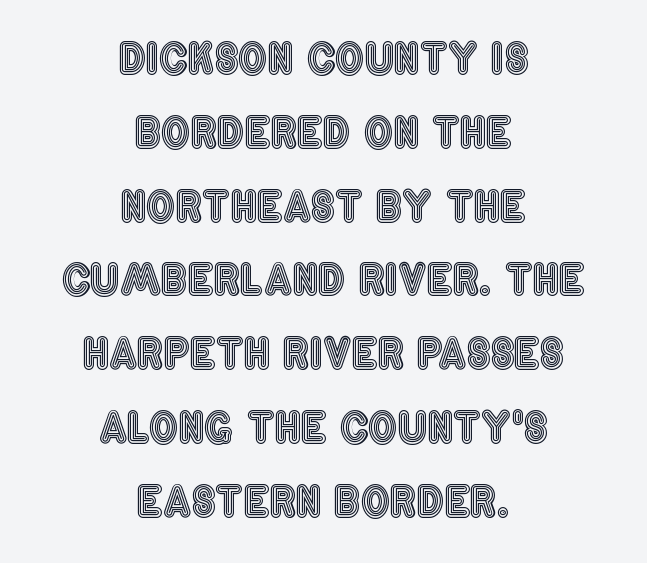
Q: Is the text italic (slanted)? A: No, it is upright.
Q: Is the text underlined? A: No.
Q: How is the paragraph aligned? A: Centered.
Q: Is the spacing between letters normal or unusually wide? A: Normal.
Q: Width (condensed, normal, or wide)? A: Condensed.
Q: x-height? A: Large.
Q: Monospaced? A: No.
